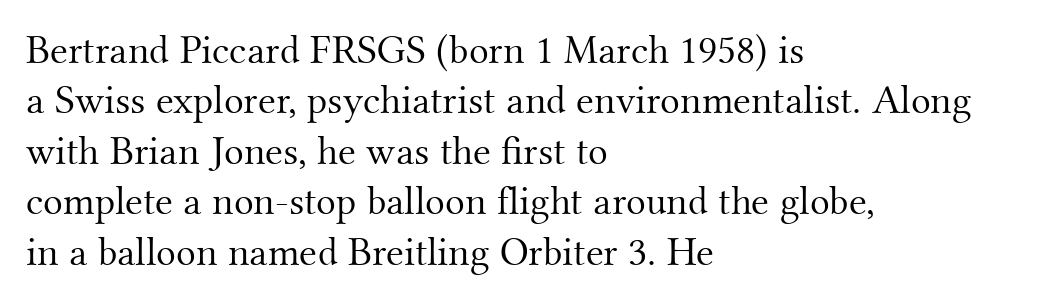
The image shows 41 px light serif type, upright; set left-aligned, line spacing 1.23x, normal letter spacing, not underlined; medium stroke contrast and a small x-height.
